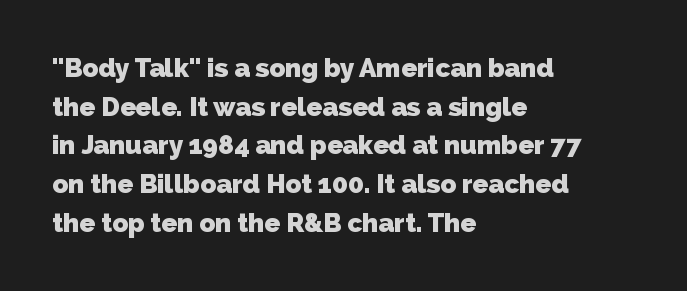
The image shows 26 px bold type; set left-aligned, normal line spacing (1.49x), normal letter spacing, not underlined.
